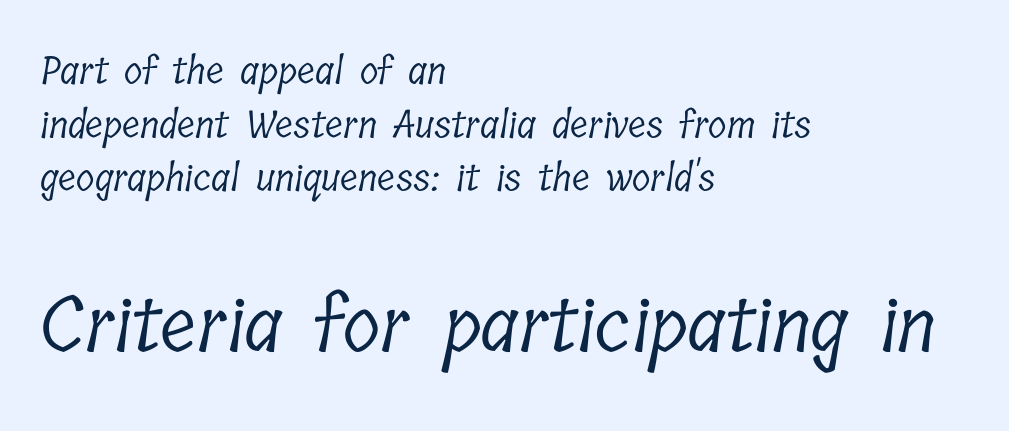
The image shows 77 px light, condensed serif type; set left-aligned, normal line spacing (1.41x), normal letter spacing, not underlined; the second (bottom) block is 2.03x larger; low stroke contrast and a medium x-height.
